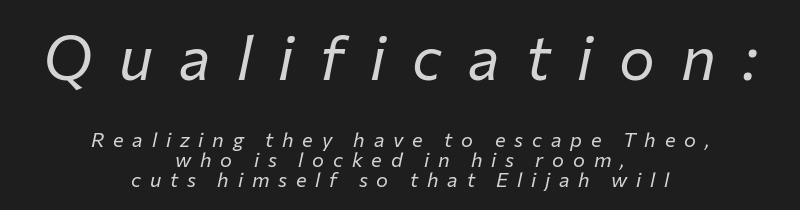
{"italic": "yes", "lean": "right", "slant_degrees": 12, "bold": "no", "weight": "regular", "width": "normal", "stroke_contrast": "low", "x_height": "medium", "monospaced": "no", "underline": "no", "align": "center", "line_spacing": "tight", "line_spacing_ratio": 1.0, "letter_spacing": "wide", "letter_spacing_em": 0.44, "larger_block": "first", "size_ratio": 3.0, "glyph_px": 60}
